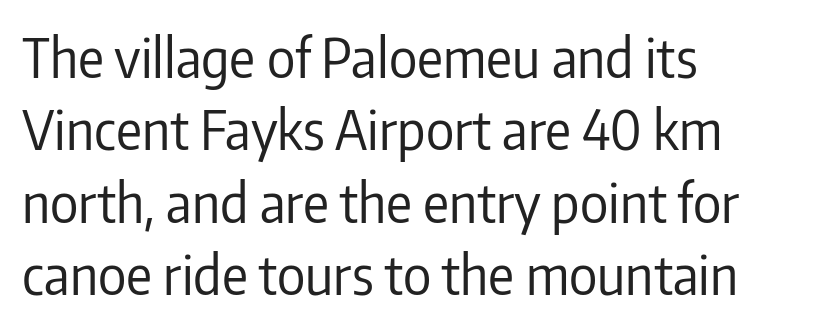
Is the block centered? No — it sits flush against the left margin. The font family rendered here belongs to the sans-serif group. Is this a fixed-width face? No — the glyphs have proportional, varying widths. Words appear dense and cohesive because spacing is normal.
